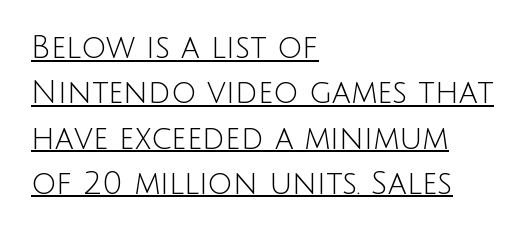
{"serif": "no", "italic": "no", "bold": "no", "weight": "light", "width": "normal", "stroke_contrast": "low", "x_height": "large", "monospaced": "no", "underline": "yes", "align": "left", "line_spacing": "normal", "line_spacing_ratio": 1.46, "letter_spacing": "normal", "letter_spacing_em": 0.0, "glyph_px": 31}
